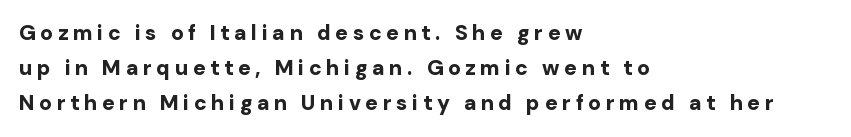
Q: Is the text bold? A: Yes.
Q: Is the text italic (slanted)? A: No, it is upright.
Q: Is the text underlined? A: No.
Q: How is the paragraph aligned? A: Left-aligned.
Q: Is the spacing between letters normal or unusually wide? A: Unusually wide.
Q: Is the spacing between lines tight, normal or loose? A: Normal.
